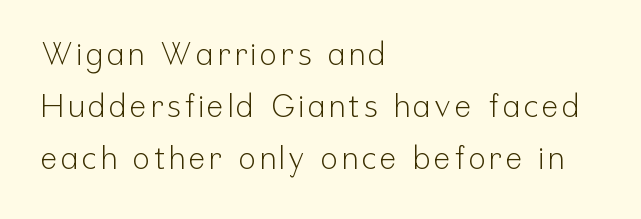
Is the type heavy? It reads as light-to-regular instead. Unlike italic type, these characters show no tilt at all. Beneath every word, the page is bare. What kind of face is this? One without serifs — a sans. Horizontally, the lines are justified to the leading edge only. Proportional: the letters do not fall into vertical columns.
